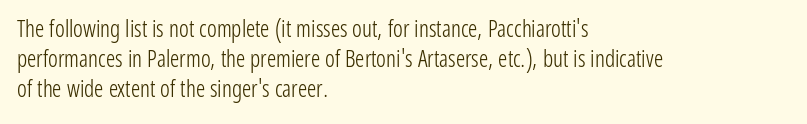
The image shows 23 px text type, upright; set left-aligned, normal line spacing (1.31x), normal letter spacing, not underlined.
